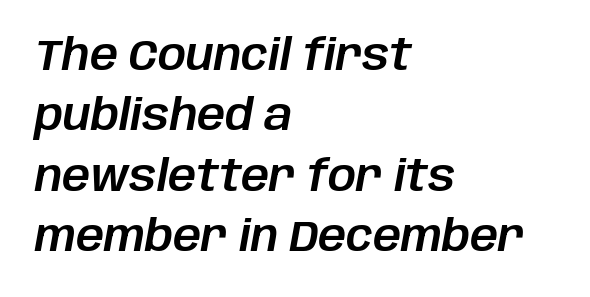
Q: Is the text italic (slanted)? A: Yes, it leans right by about 10 degrees.
Q: Is the text underlined? A: No.
Q: How is the paragraph aligned? A: Left-aligned.
Q: Is the spacing between letters normal or unusually wide? A: Normal.
Q: Is the spacing between lines tight, normal or loose? A: Normal.
Q: Width (condensed, normal, or wide)? A: Normal.
Q: Stroke contrast? A: Low.
Q: x-height? A: Large.
Q: Monospaced? A: No.
